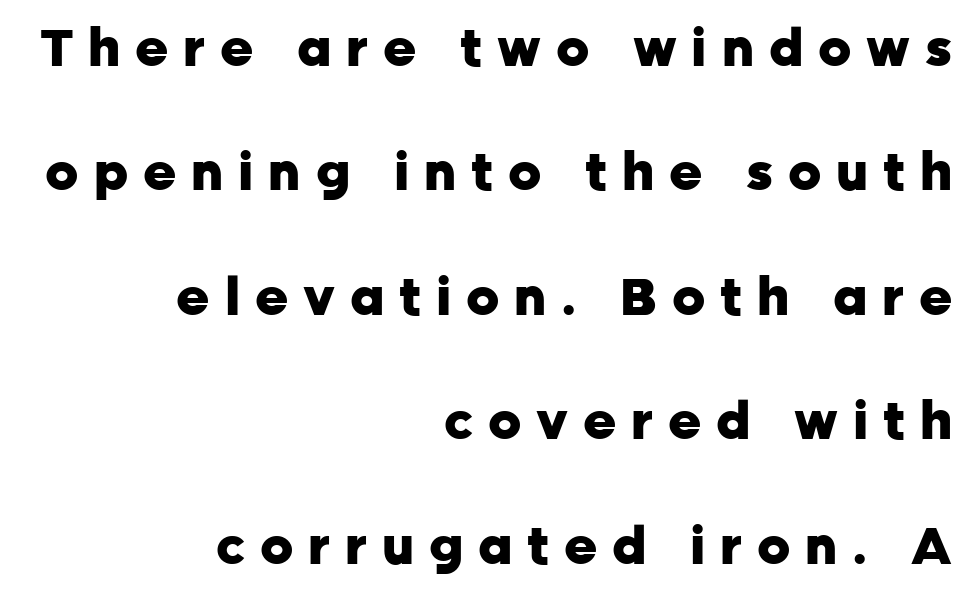
{"serif": "no", "italic": "no", "bold": "yes", "weight": "heavy", "width": "normal", "stroke_contrast": "low", "x_height": "medium", "monospaced": "no", "underline": "no", "align": "right", "line_spacing": "loose", "line_spacing_ratio": 2.44, "letter_spacing": "wide", "letter_spacing_em": 0.29, "glyph_px": 51}
